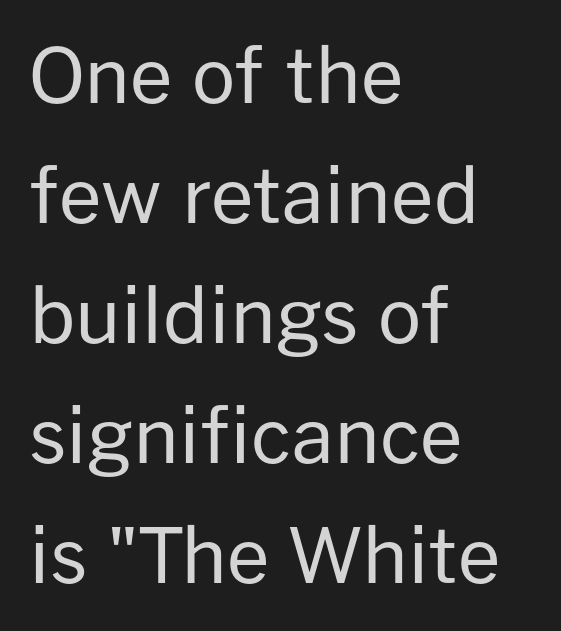
Proportional: the letters do not fall into vertical columns. A normal amount of white space separates one row of letters from the next. The line texture is even and compact thanks to regular tracking. The axis of the letterforms is exactly vertical. Caption: face not bold, strokes unweighted.
